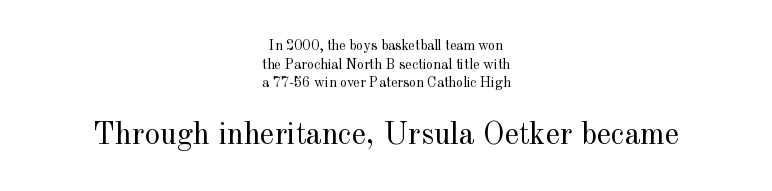
The image shows 31 px regular-weight serif type, upright; set centered, normal line spacing (1.33x), normal letter spacing, not underlined; the second (bottom) block is 2.21x larger; a small x-height.
